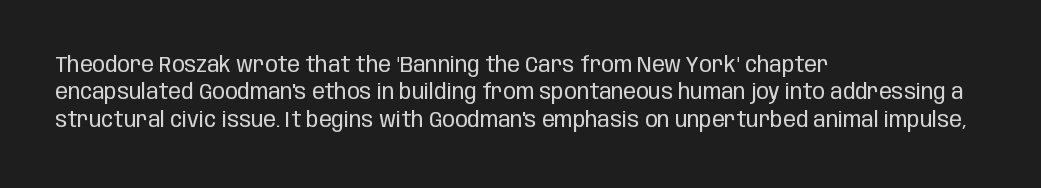
Q: Is the text bold? A: No.
Q: Is the text italic (slanted)? A: No, it is upright.
Q: Is the text underlined? A: No.
Q: How is the paragraph aligned? A: Left-aligned.
Q: Is the spacing between letters normal or unusually wide? A: Normal.
Q: Is the spacing between lines tight, normal or loose? A: Normal.
